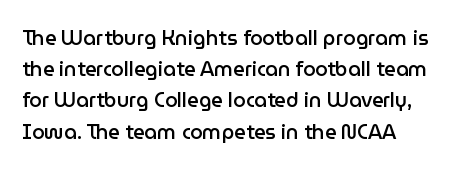
Q: Is the text bold? A: Semi-bold.
Q: Is the text italic (slanted)? A: No, it is upright.
Q: Is the text underlined? A: No.
Q: Is the spacing between letters normal or unusually wide? A: Normal.
Q: Is the spacing between lines tight, normal or loose? A: Normal.
